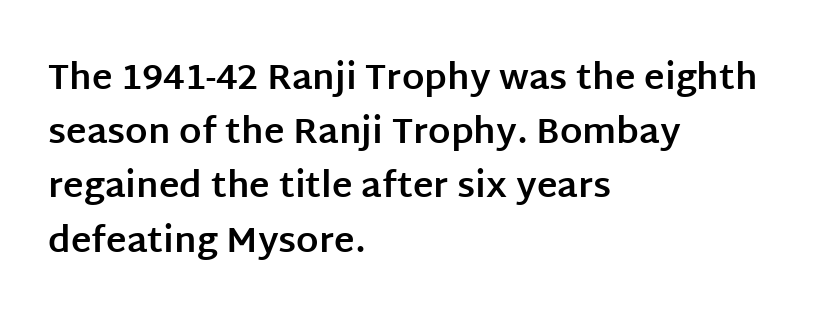
Q: Is the text bold? A: Yes.
Q: Is the text italic (slanted)? A: No, it is upright.
Q: Is the typeface a serif or a sans-serif typeface? A: Sans-serif.
Q: Is the text underlined? A: No.
Q: How is the paragraph aligned? A: Left-aligned.
Q: Is the spacing between letters normal or unusually wide? A: Normal.
Q: Is the spacing between lines tight, normal or loose? A: Normal.
Q: Width (condensed, normal, or wide)? A: Normal.
Q: Stroke contrast? A: Low.
Q: x-height? A: Large.
Q: Monospaced? A: No.
